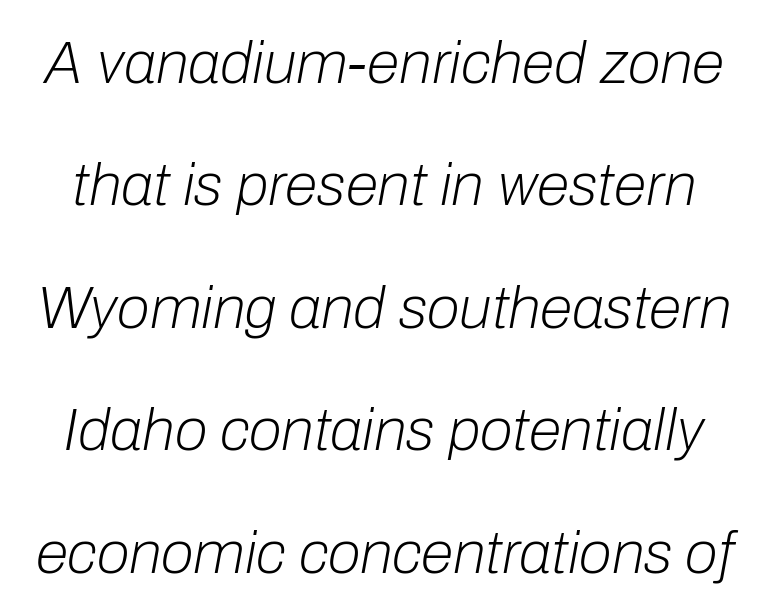
{"italic": "yes", "lean": "right", "slant_degrees": 10, "bold": "no", "weight": "light", "width": "normal", "stroke_contrast": "low", "x_height": "medium", "monospaced": "no", "underline": "no", "line_spacing": "loose", "line_spacing_ratio": 2.04, "letter_spacing": "normal", "letter_spacing_em": 0.0, "glyph_px": 60}
